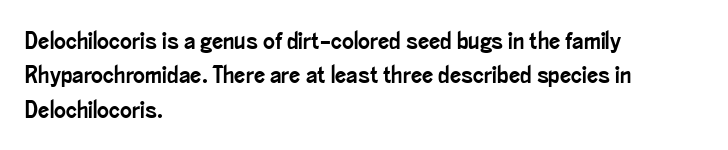
Style check: upright. All the whitespace from short lines collects on the right. Rule under the text: the space is simply empty. Leading matches the norm, producing a regular column.
